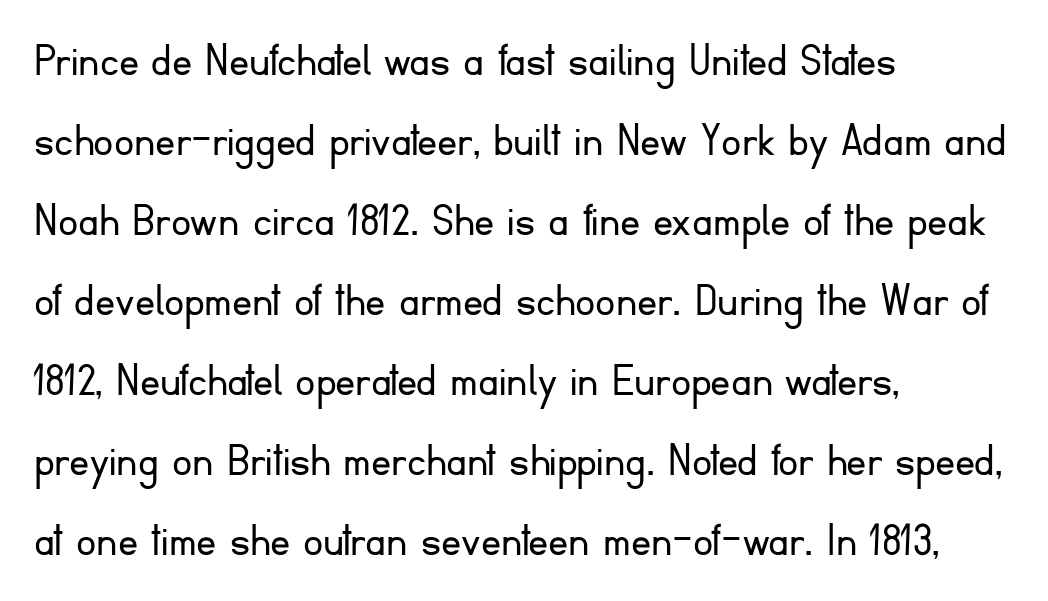
The image shows 50 px light sans-serif type, upright; set left-aligned, normal line spacing (1.6x), normal letter spacing, not underlined; low stroke contrast and a small x-height.
